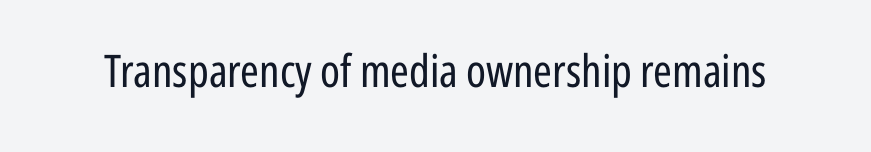
Bold? No — there's no thickening of the strokes. Decoration check: the copy has no underline. Looks like regular typesetting: each glyph gets only the width it needs. Words appear dense and cohesive because spacing is normal. The rendering shows plain stroke endings on the letterforms — a sans-serif design.
